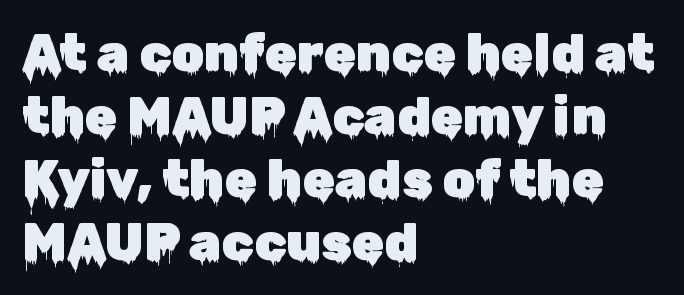
The image shows 52 px sans-serif type, upright; set left-aligned, line spacing 1.21x, normal letter spacing, not underlined; low stroke contrast and a medium x-height.
